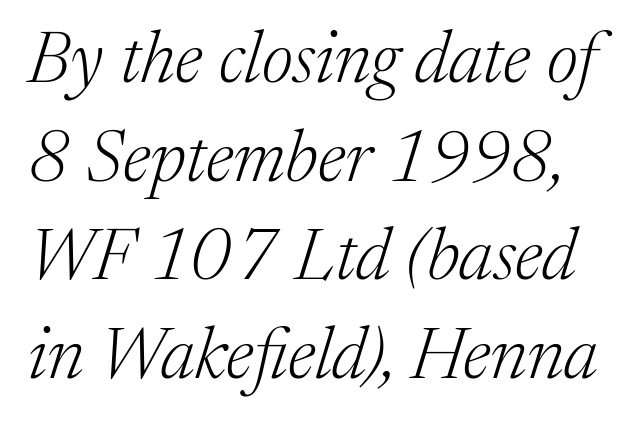
Decoration check: the copy has no underline. The letters advance in unequal steps, a hallmark of proportional type. The strokes are not fattened; the text isn't bold. This rendering leaves character spacing at its baseline value.
